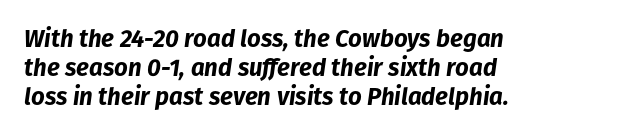
The image shows 24 px bold type, italic (leaning right); set left-aligned, line spacing 1.21x, normal letter spacing, not underlined.
